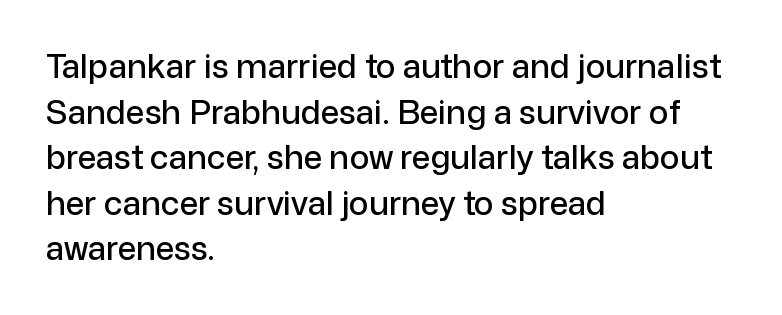
Q: Is the text italic (slanted)? A: No, it is upright.
Q: Is the typeface a serif or a sans-serif typeface? A: Sans-serif.
Q: Is the text underlined? A: No.
Q: How is the paragraph aligned? A: Left-aligned.
Q: Is the spacing between letters normal or unusually wide? A: Normal.
Q: Is the spacing between lines tight, normal or loose? A: Normal.
Q: Width (condensed, normal, or wide)? A: Normal.
Q: Stroke contrast? A: Low.
Q: x-height? A: Medium.
Q: Monospaced? A: No.
